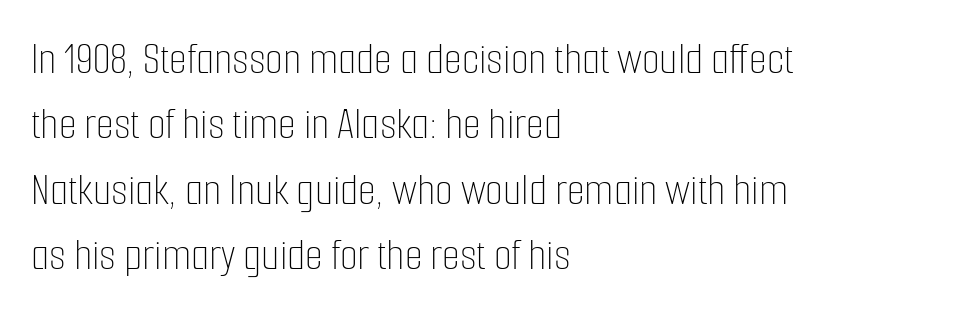
{"italic": "no", "bold": "no", "weight": "thin", "width": "condensed", "stroke_contrast": "low", "x_height": "medium", "monospaced": "no", "underline": "no", "align": "left", "line_spacing": "normal", "line_spacing_ratio": 1.42, "letter_spacing": "normal", "letter_spacing_em": 0.0, "glyph_px": 46}
